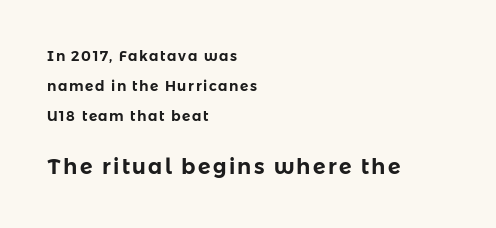
The image shows 21 px text type, upright; set left-aligned, loose line spacing (2.13x), not underlined; the second (bottom) block is 1.5x larger.
